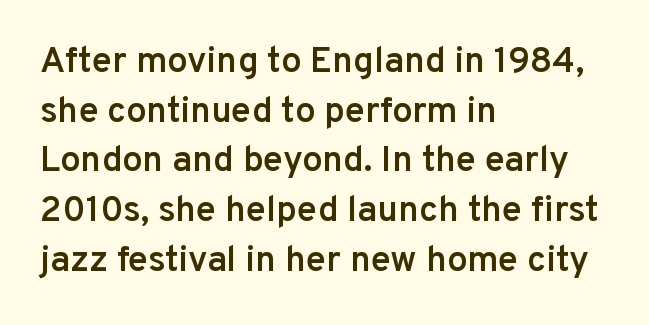
{"serif": "no", "italic": "no", "bold": "semi", "weight": "semibold", "width": "normal", "stroke_contrast": "low", "x_height": "medium", "monospaced": "no", "underline": "no", "align": "left", "line_spacing": "normal", "line_spacing_ratio": 1.38, "letter_spacing": "normal", "letter_spacing_em": 0.0, "glyph_px": 36}
